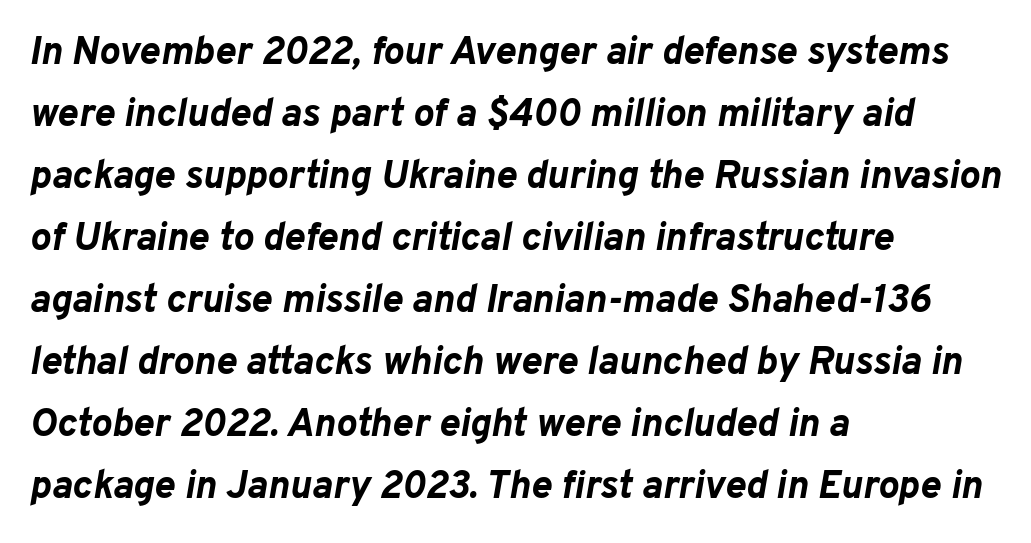
Q: Is the text bold? A: Yes.
Q: Is the text italic (slanted)? A: Yes, it leans right by about 10 degrees.
Q: Is the text underlined? A: No.
Q: How is the paragraph aligned? A: Left-aligned.
Q: Is the spacing between letters normal or unusually wide? A: Normal.
Q: Is the spacing between lines tight, normal or loose? A: Normal.
Q: Width (condensed, normal, or wide)? A: Normal.
Q: Stroke contrast? A: Low.
Q: x-height? A: Medium.
Q: Monospaced? A: No.
